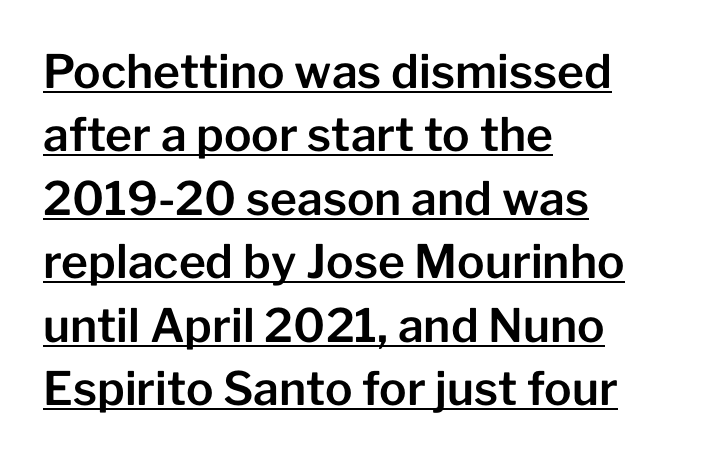
{"serif": "no", "italic": "no", "width": "normal", "stroke_contrast": "low", "x_height": "medium", "monospaced": "no", "underline": "yes", "align": "left", "line_spacing": "normal", "line_spacing_ratio": 1.38, "letter_spacing": "normal", "letter_spacing_em": 0.0, "glyph_px": 46}
